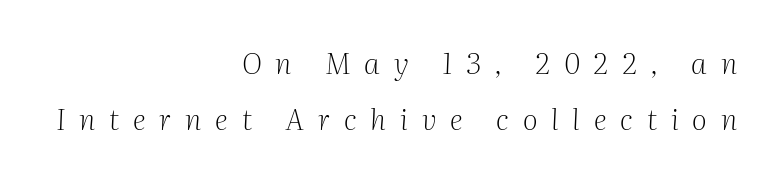
You can tell from the footed stems that serif type was used. Glance below the letters and you will spot only blank space. Each new line begins a long way beneath the previous one. Here the designer chose a conventional face with non-uniform glyph widths. Weight class: somewhere from thin through regular. The rendering inserts visible extra space after every character.
